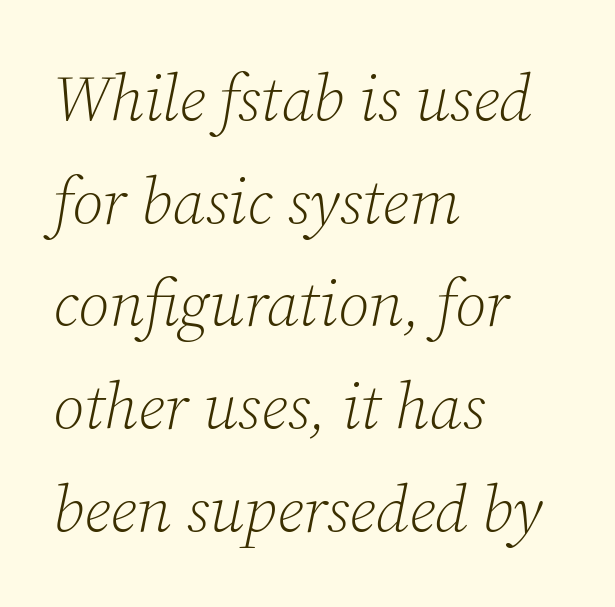
The image shows 65 px light serif type, italic (leaning right); set left-aligned, normal line spacing (1.58x), normal letter spacing, not underlined; low stroke contrast and a medium x-height.
